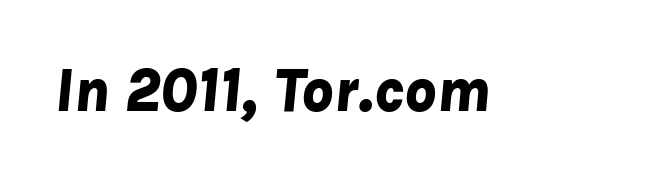
Q: Is the text bold? A: Yes.
Q: Is the text italic (slanted)? A: Yes, it leans right by about 8 degrees.
Q: Is the text underlined? A: No.
Q: Is the spacing between letters normal or unusually wide? A: Normal.
Q: Width (condensed, normal, or wide)? A: Normal.
Q: Stroke contrast? A: Low.
Q: x-height? A: Medium.
Q: Monospaced? A: No.
